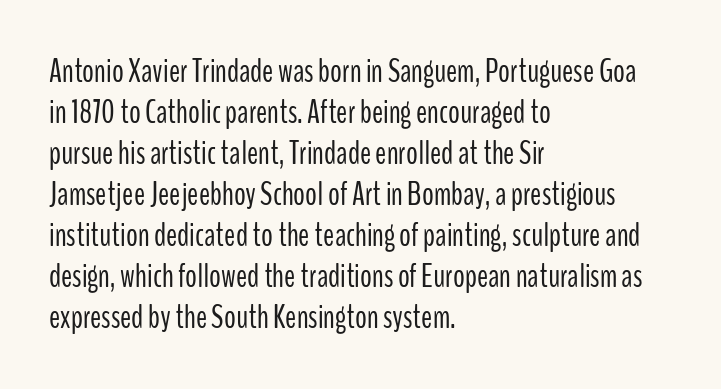
{"serif": "no", "italic": "no", "bold": "no", "weight": "light", "width": "condensed", "stroke_contrast": "low", "x_height": "medium", "monospaced": "no", "underline": "no", "align": "left", "line_spacing_ratio": 1.24, "letter_spacing": "normal", "letter_spacing_em": 0.0, "glyph_px": 33}
